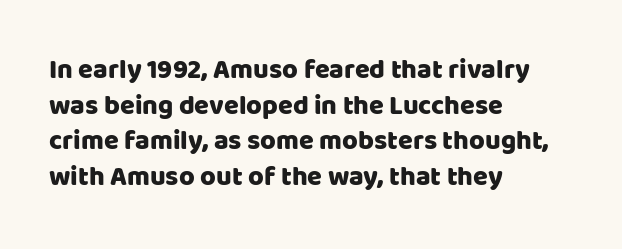
Q: Is the text italic (slanted)? A: No, it is upright.
Q: Is the text underlined? A: No.
Q: How is the paragraph aligned? A: Left-aligned.
Q: Is the spacing between letters normal or unusually wide? A: Normal.
Q: Is the spacing between lines tight, normal or loose? A: Normal.
